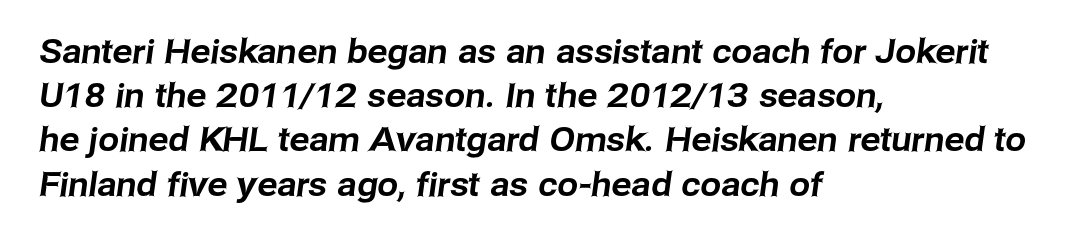
Note the varied advance widths — an 'i' is clearly narrower than an 'm'. The paragraph has a hard left edge and a soft right edge. To sum up the face: it is a sans, with no serifs. Nothing unusual about the tracking: characters are spaced as the font intends. A clean baseline with only descenders dipping below it.
